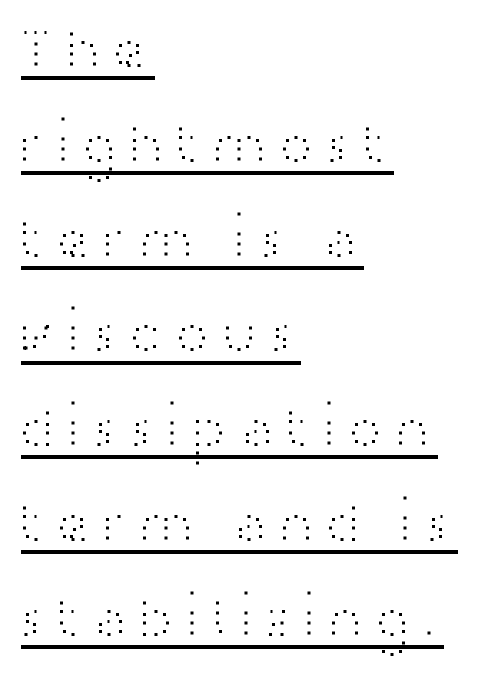
{"serif": "no", "italic": "no", "bold": "no", "weight": "light", "width": "wide", "stroke_contrast": "high", "x_height": "medium", "monospaced": "no", "underline": "yes", "align": "left", "line_spacing": "normal", "line_spacing_ratio": 1.58, "glyph_px": 60}
